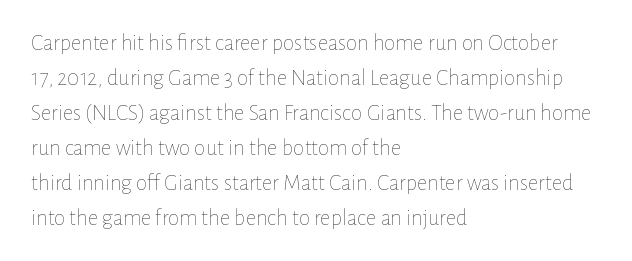
{"italic": "no", "bold": "no", "underline": "no", "align": "left", "line_spacing": "normal", "line_spacing_ratio": 1.52, "letter_spacing": "normal", "letter_spacing_em": 0.0, "glyph_px": 23}
